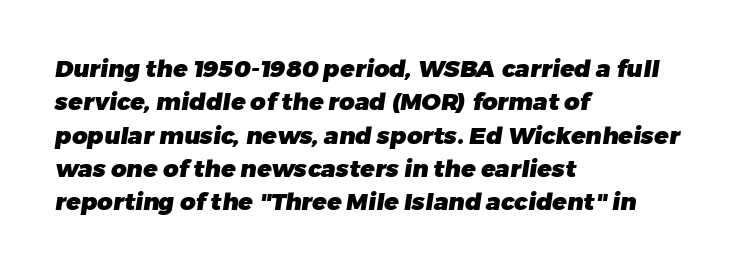
{"bold": "yes", "underline": "no", "align": "left", "line_spacing": "normal", "line_spacing_ratio": 1.39, "letter_spacing": "normal", "letter_spacing_em": 0.0, "glyph_px": 24}
